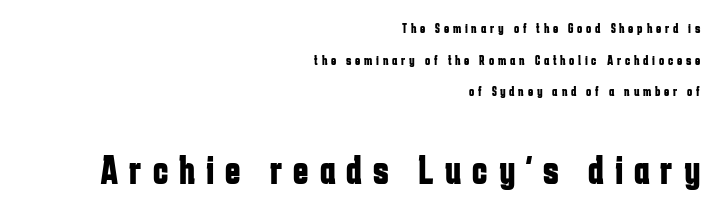
Q: Is the text bold? A: Yes.
Q: Is the text italic (slanted)? A: No, it is upright.
Q: Is the typeface a serif or a sans-serif typeface? A: Sans-serif.
Q: Is the text underlined? A: No.
Q: How is the paragraph aligned? A: Right-aligned.
Q: Is the spacing between letters normal or unusually wide? A: Unusually wide.
Q: Is the spacing between lines tight, normal or loose? A: Loose.
Q: Which block of text is set in a larger size, the first (top) or the second (bottom)? A: The second (bottom) one.
Q: Width (condensed, normal, or wide)? A: Condensed.
Q: Stroke contrast? A: Low.
Q: x-height? A: Medium.
Q: Monospaced? A: No.
